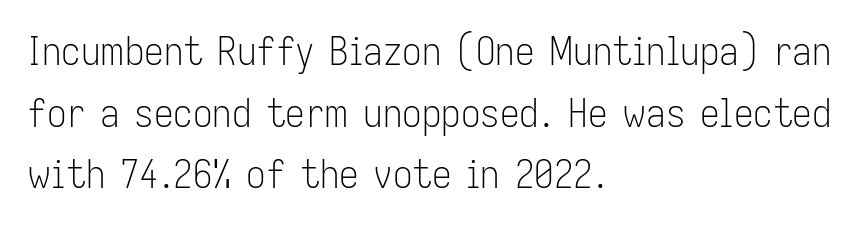
The image shows 39 px light, condensed sans-serif type, upright; set left-aligned, normal line spacing (1.58x), normal letter spacing, not underlined; low stroke contrast and a medium x-height.
